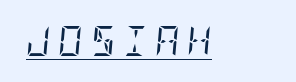
Q: Is the text bold? A: No.
Q: Is the text italic (slanted)? A: Yes, it leans right by about 5 degrees.
Q: Is the typeface a serif or a sans-serif typeface? A: Serif.
Q: Is the text underlined? A: Yes.
Q: Is the spacing between letters normal or unusually wide? A: Unusually wide.
Q: Width (condensed, normal, or wide)? A: Condensed.
Q: Stroke contrast? A: Low.
Q: x-height? A: Large.
